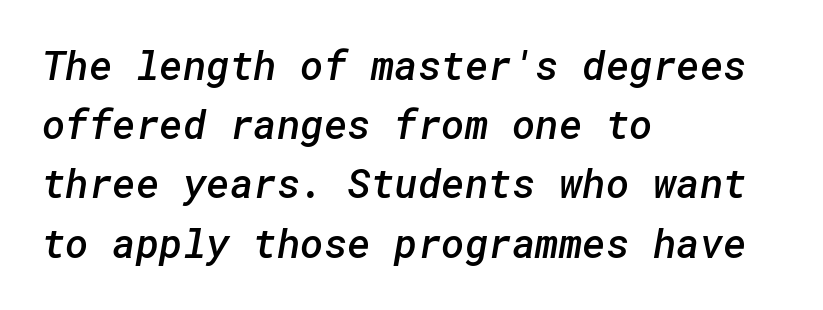
{"serif": "no", "bold": "semi", "weight": "semibold", "width": "normal", "stroke_contrast": "low", "x_height": "medium", "underline": "no", "align": "left", "line_spacing": "normal", "line_spacing_ratio": 1.48, "letter_spacing": "normal", "letter_spacing_em": 0.0, "glyph_px": 40}
